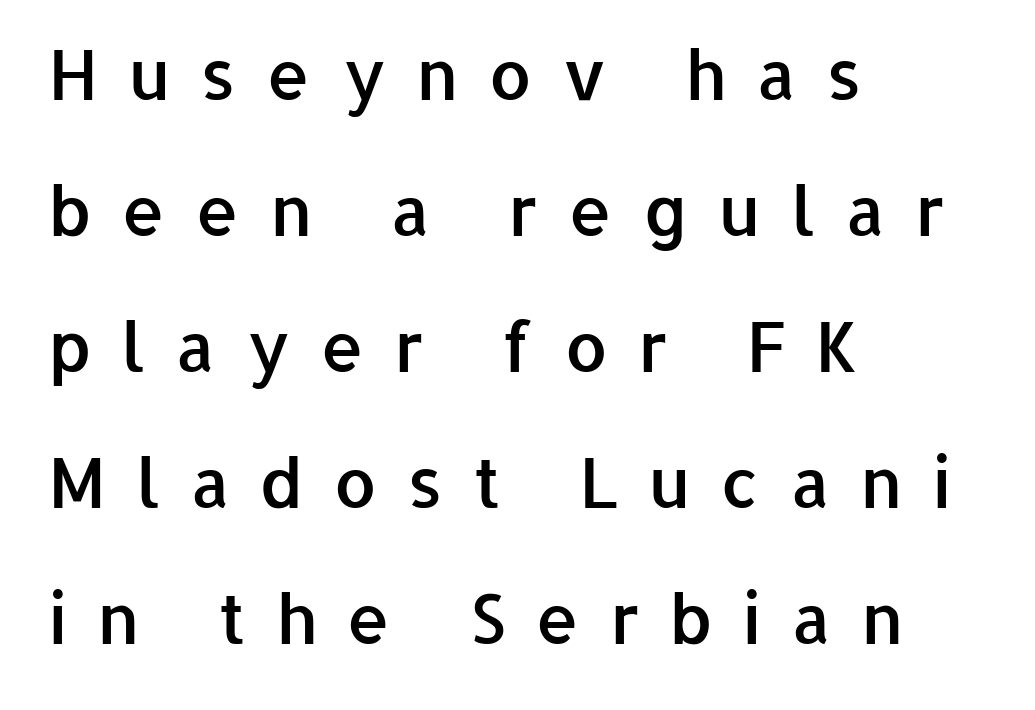
The image shows 69 px semibold sans-serif type, upright; set left-aligned, loose line spacing (1.97x), unusually wide letter spacing (+0.43 em), not underlined; low stroke contrast and a medium x-height.
